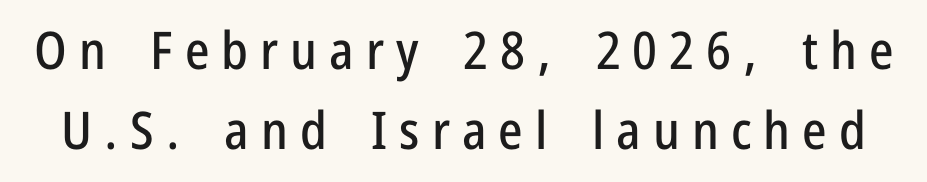
Loose tracking; the words dissolve into strings of separated letters. A clean baseline with only descenders dipping below it. In terms of leading, this rendering sits right in the middle. Think of a printed novel: that variable character pitch is what you see here.
